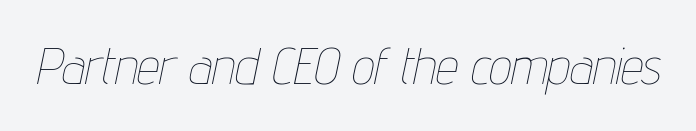
The font's italic variant was chosen for this text. Caption: standard tracking, unaltered. A quiet, ordinary-to-light weight characterises the typeface. Here the designer chose a conventional face with non-uniform glyph widths.
